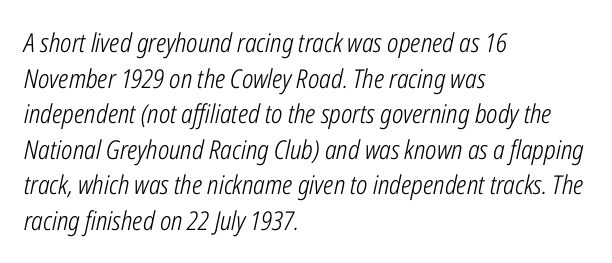
{"italic": "yes", "lean": "right", "slant_degrees": 12, "bold": "no", "underline": "no", "align": "left", "line_spacing": "normal", "line_spacing_ratio": 1.37, "letter_spacing": "normal", "letter_spacing_em": 0.0, "glyph_px": 26}
